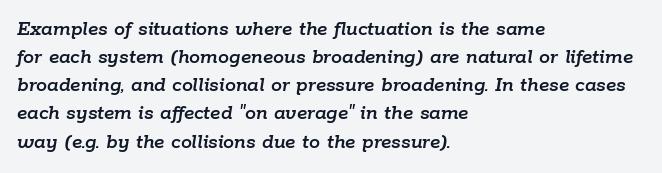
{"italic": "yes", "lean": "right", "slant_degrees": 9, "underline": "no", "align": "left", "line_spacing": "normal", "line_spacing_ratio": 1.28, "letter_spacing": "normal", "letter_spacing_em": 0.0, "glyph_px": 22}
